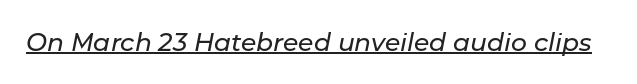
Emphasis is given by a line drawn under the lettering. The text carries the slant typical of an italic or oblique font. The line texture is even and compact thanks to regular tracking.
